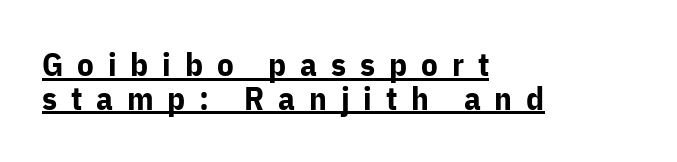
Strokes here are thick enough to call this a true bold. The glyphs are accompanied by a horizontal stroke just below them. How would I describe the line gaps? Narrow and economical. This sample uses an upright cut, with every glyph sitting square on the baseline. Left-aligned paragraph, ragged on the right. Note the varied advance widths — an 'i' is clearly narrower than an 'm'.
